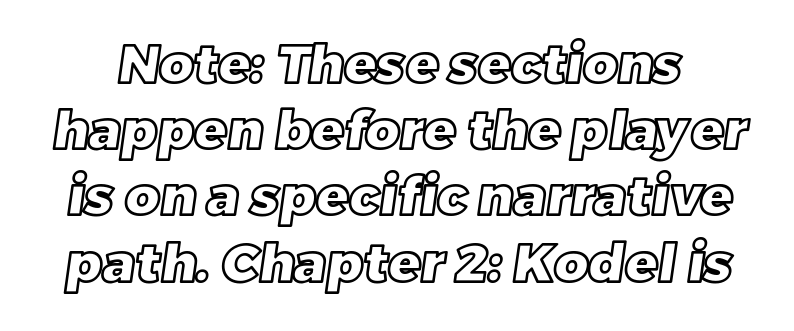
{"width": "normal", "x_height": "large", "monospaced": "no", "underline": "no", "line_spacing": "normal", "line_spacing_ratio": 1.25, "letter_spacing": "normal", "letter_spacing_em": 0.0, "glyph_px": 53}
